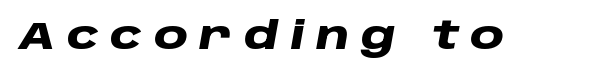
The image shows 39 px heavy, wide type, italic (leaning right); set unusually wide letter spacing (+0.29 em), not underlined; low stroke contrast and a large x-height.
